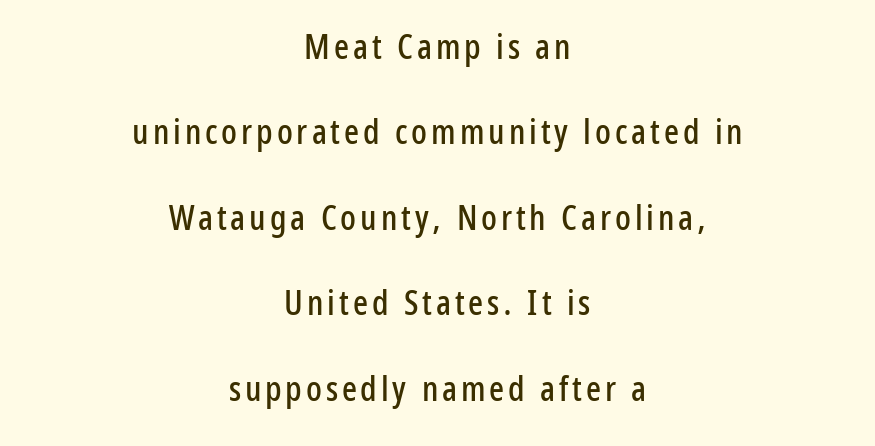
The image shows 35 px condensed sans-serif type, upright; set centered, loose line spacing (2.44x), not underlined; low stroke contrast and a medium x-height.
